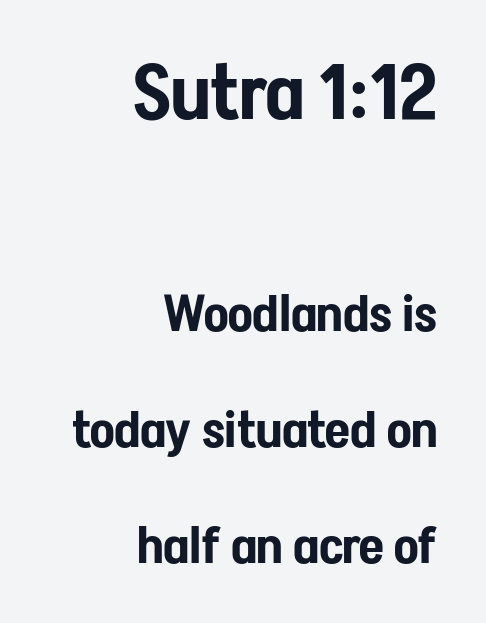
Q: Is the text italic (slanted)? A: No, it is upright.
Q: Is the typeface a serif or a sans-serif typeface? A: Sans-serif.
Q: Is the text underlined? A: No.
Q: How is the paragraph aligned? A: Right-aligned.
Q: Is the spacing between letters normal or unusually wide? A: Normal.
Q: Is the spacing between lines tight, normal or loose? A: Loose.
Q: Which block of text is set in a larger size, the first (top) or the second (bottom)? A: The first (top) one.
Q: Width (condensed, normal, or wide)? A: Condensed.
Q: Stroke contrast? A: Low.
Q: x-height? A: Medium.
Q: Monospaced? A: No.
